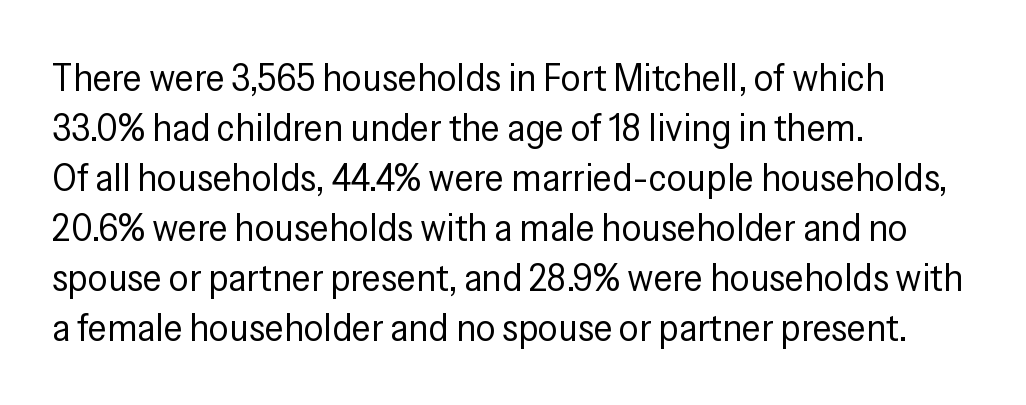
Q: Is the text bold? A: No.
Q: Is the text italic (slanted)? A: No, it is upright.
Q: Is the typeface a serif or a sans-serif typeface? A: Sans-serif.
Q: Is the text underlined? A: No.
Q: How is the paragraph aligned? A: Left-aligned.
Q: Is the spacing between letters normal or unusually wide? A: Normal.
Q: Is the spacing between lines tight, normal or loose? A: Normal.
Q: Width (condensed, normal, or wide)? A: Condensed.
Q: Stroke contrast? A: Low.
Q: x-height? A: Medium.
Q: Monospaced? A: No.
